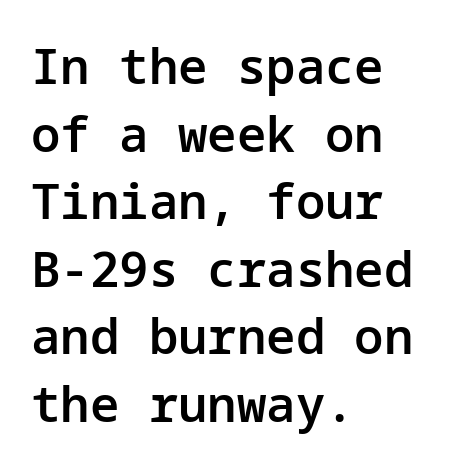
{"serif": "no", "italic": "no", "bold": "semi", "weight": "semibold", "width": "normal", "stroke_contrast": "low", "x_height": "medium", "underline": "no", "align": "left", "line_spacing": "normal", "line_spacing_ratio": 1.38, "letter_spacing": "normal", "letter_spacing_em": 0.0, "glyph_px": 49}
